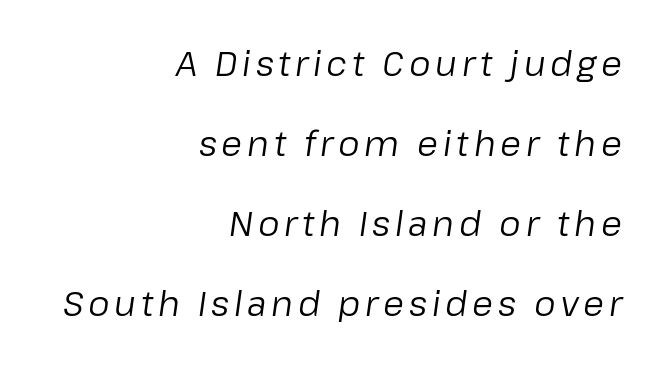
The image shows 34 px regular-weight type, italic (leaning right); set right-aligned, loose line spacing (2.35x), not underlined; low stroke contrast and a medium x-height.
